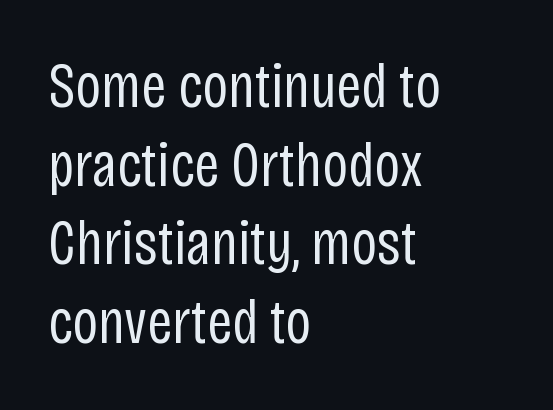
{"serif": "no", "italic": "no", "bold": "no", "weight": "regular", "width": "condensed", "stroke_contrast": "low", "x_height": "large", "monospaced": "no", "underline": "no", "align": "left", "line_spacing": "normal", "line_spacing_ratio": 1.25, "letter_spacing": "normal", "letter_spacing_em": 0.0, "glyph_px": 63}
